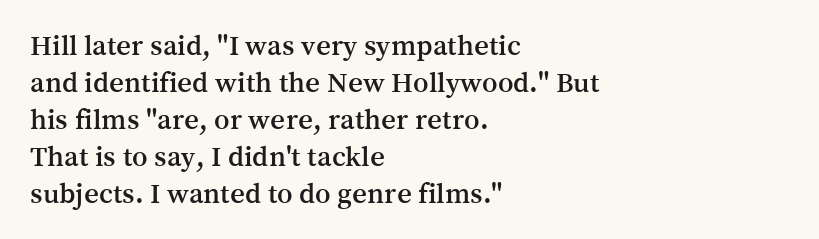
Q: Is the text italic (slanted)? A: No, it is upright.
Q: Is the typeface a serif or a sans-serif typeface? A: Serif.
Q: Is the text underlined? A: No.
Q: How is the paragraph aligned? A: Left-aligned.
Q: Is the spacing between letters normal or unusually wide? A: Normal.
Q: Is the spacing between lines tight, normal or loose? A: Normal.
Q: Width (condensed, normal, or wide)? A: Normal.
Q: Stroke contrast? A: Medium.
Q: x-height? A: Medium.
Q: Monospaced? A: No.
